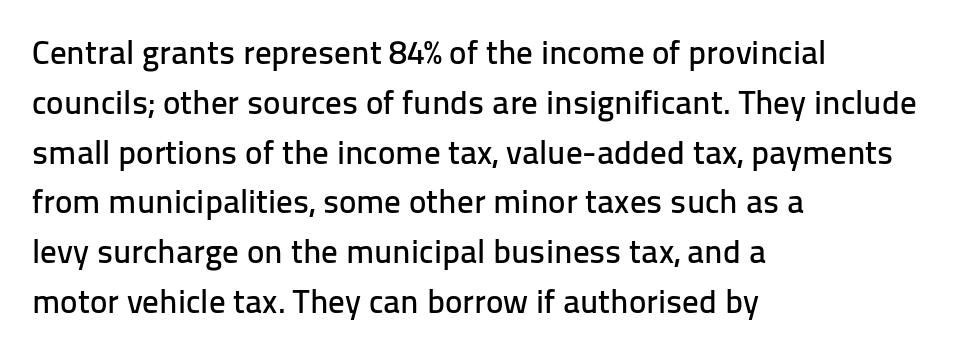
Q: Is the text italic (slanted)? A: No, it is upright.
Q: Is the typeface a serif or a sans-serif typeface? A: Sans-serif.
Q: Is the text underlined? A: No.
Q: How is the paragraph aligned? A: Left-aligned.
Q: Is the spacing between letters normal or unusually wide? A: Normal.
Q: Is the spacing between lines tight, normal or loose? A: Normal.
Q: Width (condensed, normal, or wide)? A: Normal.
Q: Stroke contrast? A: Low.
Q: x-height? A: Medium.
Q: Monospaced? A: No.
